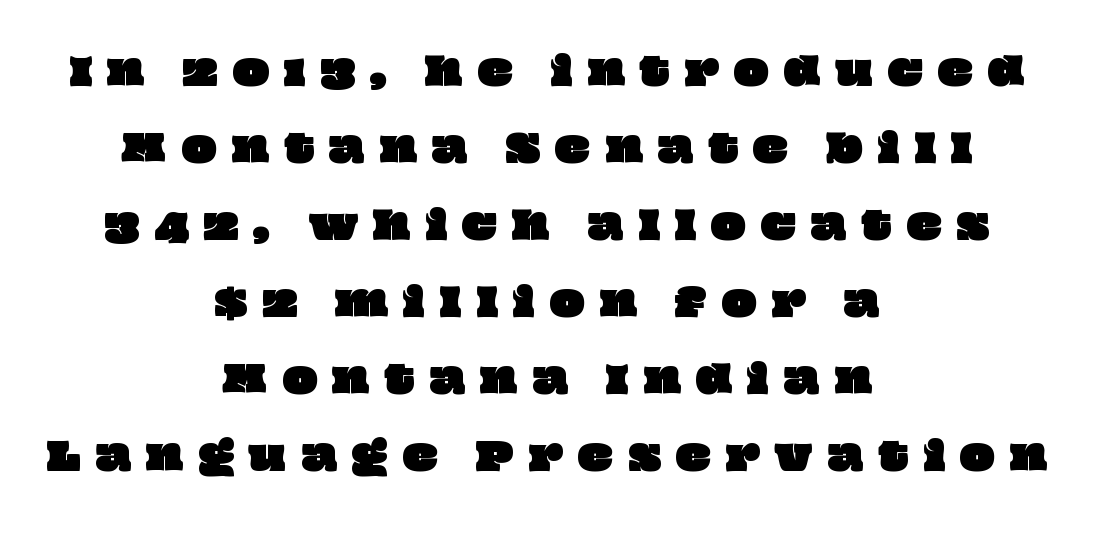
There is plenty of visible air inserted between adjacent glyphs. A clean baseline with only descenders dipping below it. Casual observation: everything's sitting right in the middle. The face used here is proportionally spaced, like ordinary book or web type. Interline gaps are noticeably wide in this sample.
